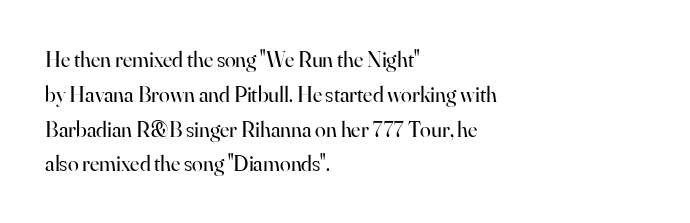
Q: Is the text bold? A: No.
Q: Is the text italic (slanted)? A: No, it is upright.
Q: Is the text underlined? A: No.
Q: How is the paragraph aligned? A: Left-aligned.
Q: Is the spacing between letters normal or unusually wide? A: Normal.
Q: Is the spacing between lines tight, normal or loose? A: Normal.
